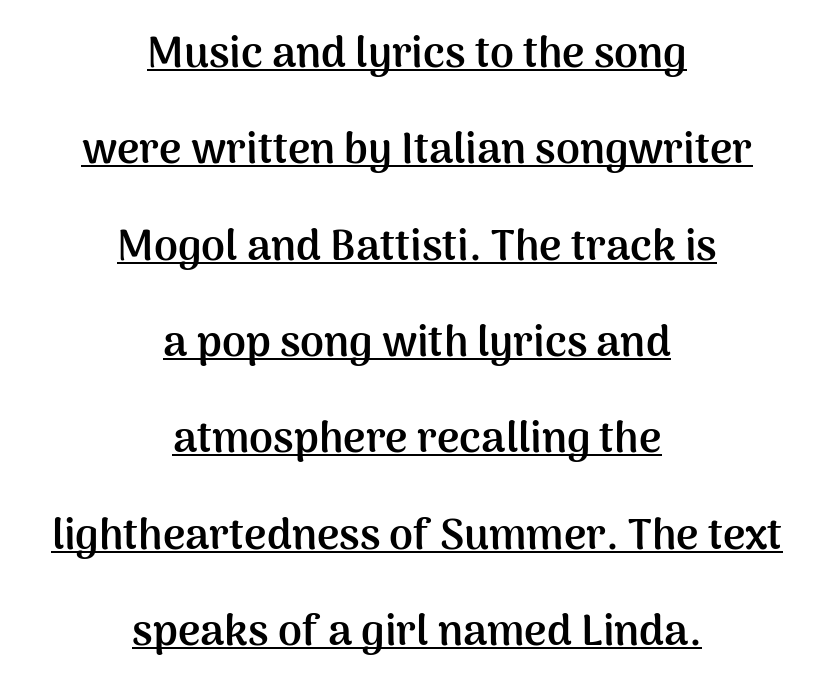
Q: Is the text bold? A: Yes.
Q: Is the text italic (slanted)? A: No, it is upright.
Q: Is the typeface a serif or a sans-serif typeface? A: Sans-serif.
Q: Is the text underlined? A: Yes.
Q: How is the paragraph aligned? A: Centered.
Q: Is the spacing between letters normal or unusually wide? A: Normal.
Q: Is the spacing between lines tight, normal or loose? A: Loose.
Q: Width (condensed, normal, or wide)? A: Normal.
Q: Stroke contrast? A: Medium.
Q: x-height? A: Medium.
Q: Monospaced? A: No.
